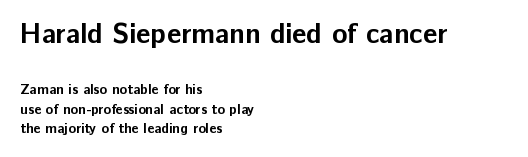
Is the type bold? Yes — the strokes are clearly thick and heavy. Students, observe: this is what conventionally led text looks like. The type is set solid horizontally, with unmodified tracking. Compared with a centered layout, this one pins lines to the left instead. The area under the type is left untouched.
